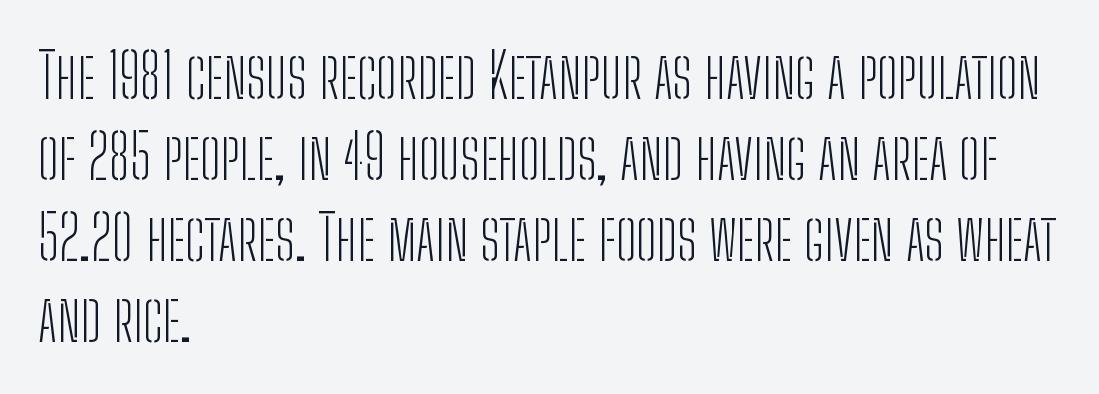
Q: Is the text bold? A: No.
Q: Is the text italic (slanted)? A: No, it is upright.
Q: Is the typeface a serif or a sans-serif typeface? A: Sans-serif.
Q: Is the text underlined? A: No.
Q: How is the paragraph aligned? A: Left-aligned.
Q: Is the spacing between letters normal or unusually wide? A: Normal.
Q: Is the spacing between lines tight, normal or loose? A: Normal.
Q: Width (condensed, normal, or wide)? A: Condensed.
Q: Stroke contrast? A: Low.
Q: x-height? A: Medium.
Q: Monospaced? A: No.
